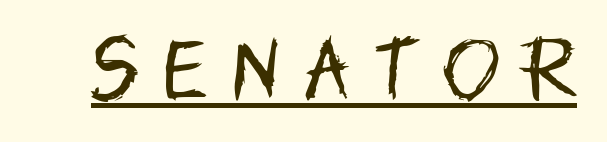
Spacing verdict: proportional, widths tailored to each character. Between one letter and the next there's a generous, obvious gap. Does the lettering tilt? It doesn't — this is upright. This reads as an unemphasized weight, regular at the heaviest.
